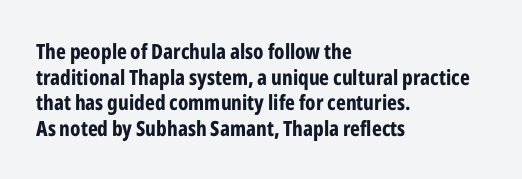
Is there any slant? The stems are plumb. The zone under the glyphs is completely vacant. Caption: bold face, heavy strokes. Each word holds together tightly as a unit, with standard inter-letter gaps. Does the copy run flush right? No — it runs flush left.
